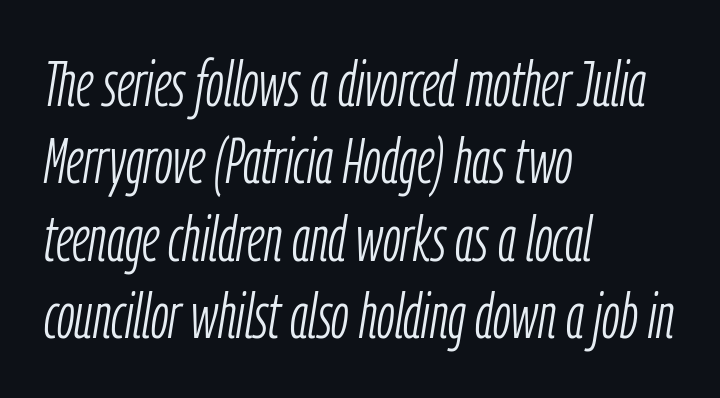
Note the varied advance widths — an 'i' is clearly narrower than an 'm'. Unmarked baselines from the first word to the last. Compared with typical body copy, the letter spacing here is the same. Bold? No — there's no thickening of the strokes. A typesetter would mark this as italic.
